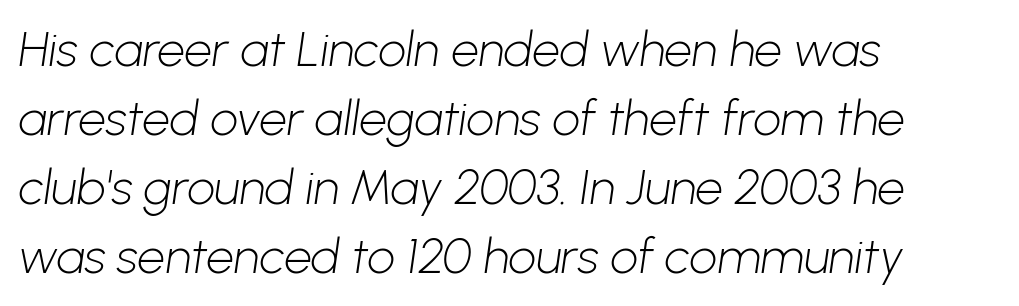
The space between consecutive lines is moderate. Quick note: underline off. The face used here is rendered with its standard letterfit. These lines stack with their left ends in a neat column. Grotesque or geometric, the face here clearly has no serifs.
